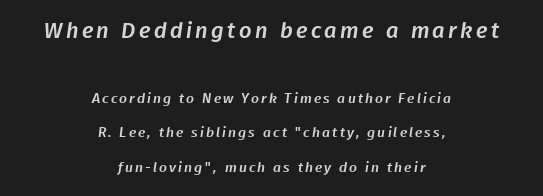
Size hierarchy here favors the leading block over the trailing one. One-word summary of the alignment: center. Bare-footed words on every line. Interline gaps are noticeably wide in this sample.
